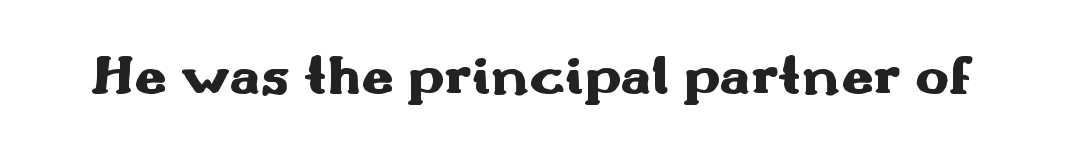
{"serif": "no", "italic": "no", "bold": "yes", "weight": "heavy", "width": "wide", "stroke_contrast": "medium", "x_height": "small", "monospaced": "no", "underline": "no", "letter_spacing": "normal", "letter_spacing_em": 0.0, "glyph_px": 57}
